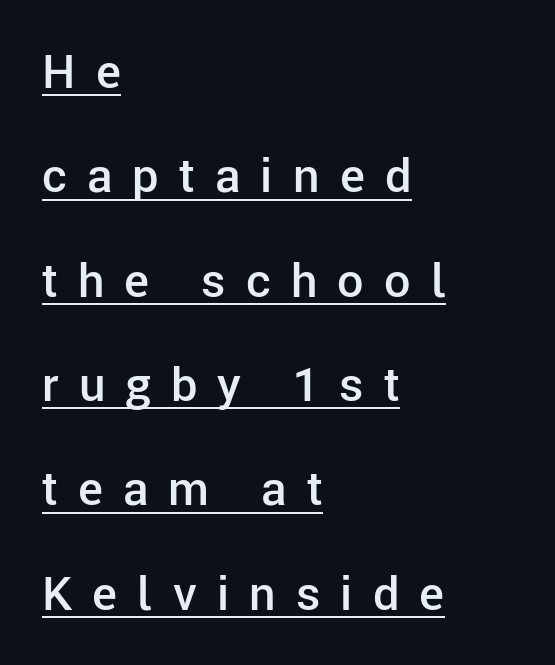
The image shows 47 px semibold sans-serif type, upright; set left-aligned, loose line spacing (2.22x), unusually wide letter spacing (+0.43 em), underlined; low stroke contrast and a medium x-height.
